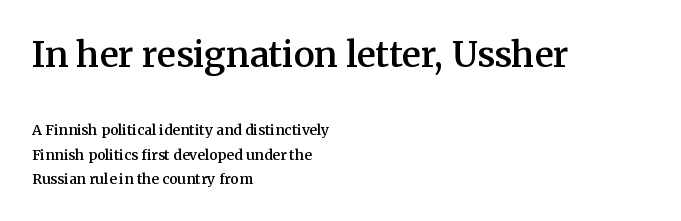
{"serif": "yes", "italic": "no", "bold": "semi", "weight": "semibold", "width": "normal", "stroke_contrast": "medium", "x_height": "medium", "monospaced": "no", "underline": "no", "align": "left", "line_spacing_ratio": 1.75, "letter_spacing": "normal", "letter_spacing_em": 0.0, "larger_block": "first", "size_ratio": 2.5, "glyph_px": 35}
